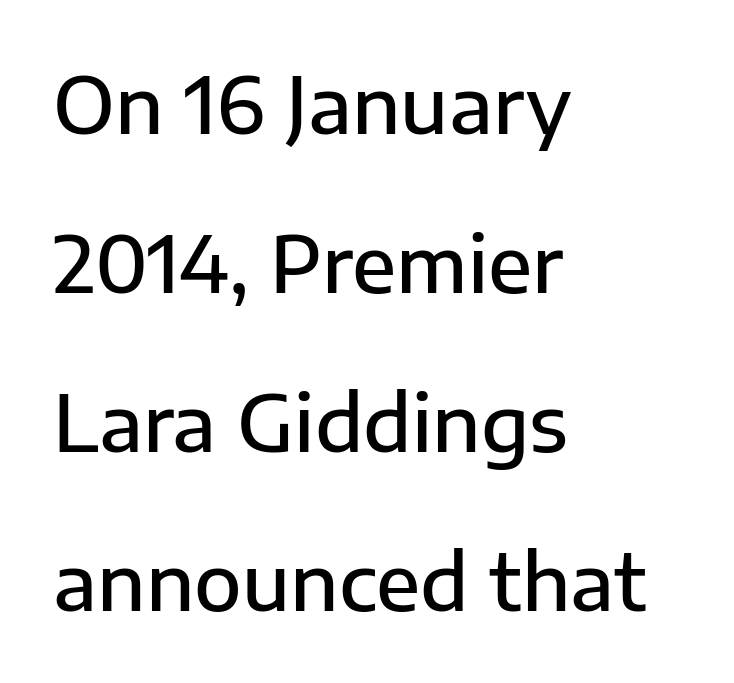
The image shows 78 px semibold sans-serif type, upright; set left-aligned, loose line spacing (2.04x), normal letter spacing, not underlined; low stroke contrast and a medium x-height.
